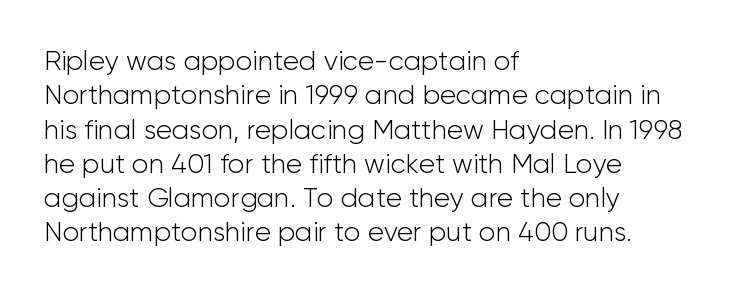
The image shows 27 px text type, upright; set left-aligned, normal line spacing (1.27x), normal letter spacing, not underlined.
